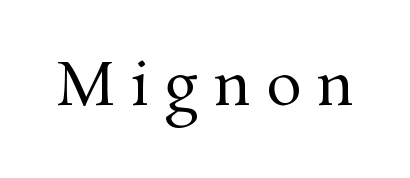
Q: Is the text bold? A: No.
Q: Is the text italic (slanted)? A: No, it is upright.
Q: Is the typeface a serif or a sans-serif typeface? A: Serif.
Q: Is the text underlined? A: No.
Q: Is the spacing between letters normal or unusually wide? A: Unusually wide.
Q: Width (condensed, normal, or wide)? A: Normal.
Q: Stroke contrast? A: Medium.
Q: x-height? A: Medium.
Q: Monospaced? A: No.
